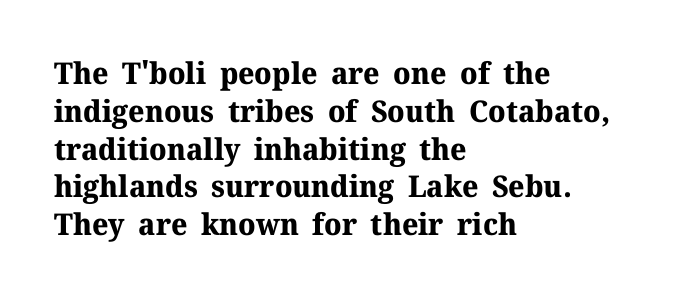
Q: Is the text bold? A: Yes.
Q: Is the text italic (slanted)? A: No, it is upright.
Q: Is the typeface a serif or a sans-serif typeface? A: Serif.
Q: Is the text underlined? A: No.
Q: How is the paragraph aligned? A: Left-aligned.
Q: Is the spacing between letters normal or unusually wide? A: Normal.
Q: Is the spacing between lines tight, normal or loose? A: Normal.
Q: Width (condensed, normal, or wide)? A: Normal.
Q: Stroke contrast? A: Medium.
Q: x-height? A: Medium.
Q: Monospaced? A: No.
